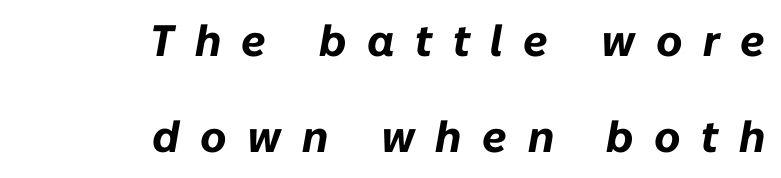
Q: Is the text bold? A: Yes.
Q: Is the text italic (slanted)? A: Yes, it leans right by about 10 degrees.
Q: Is the text underlined? A: No.
Q: How is the paragraph aligned? A: Right-aligned.
Q: Is the spacing between letters normal or unusually wide? A: Unusually wide.
Q: Is the spacing between lines tight, normal or loose? A: Loose.
Q: Width (condensed, normal, or wide)? A: Normal.
Q: Stroke contrast? A: Low.
Q: x-height? A: Medium.
Q: Monospaced? A: No.
